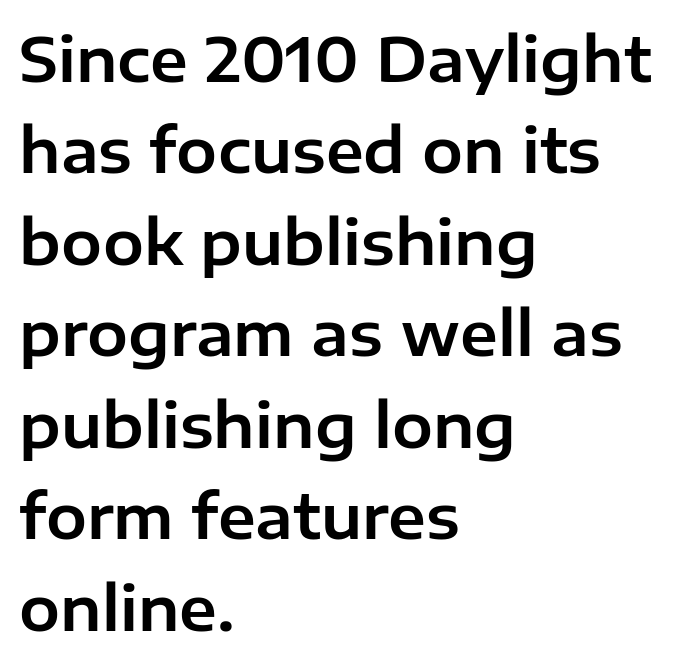
Q: Is the text italic (slanted)? A: No, it is upright.
Q: Is the typeface a serif or a sans-serif typeface? A: Sans-serif.
Q: Is the text underlined? A: No.
Q: How is the paragraph aligned? A: Left-aligned.
Q: Is the spacing between letters normal or unusually wide? A: Normal.
Q: Is the spacing between lines tight, normal or loose? A: Normal.
Q: Width (condensed, normal, or wide)? A: Normal.
Q: Stroke contrast? A: Low.
Q: x-height? A: Medium.
Q: Monospaced? A: No.
